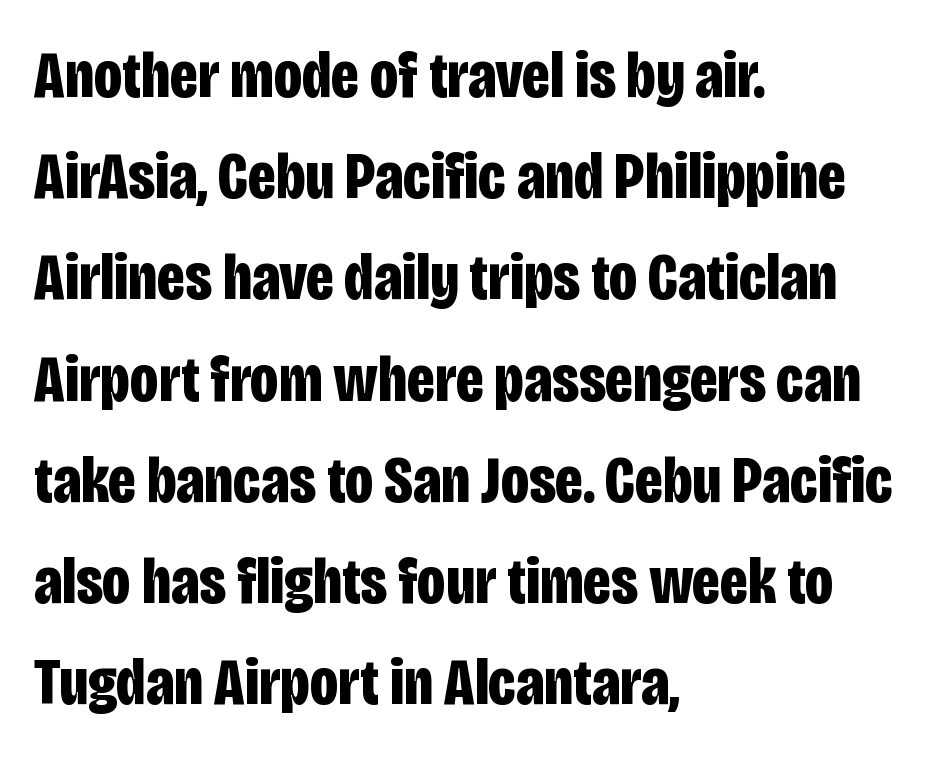
The paragraph shown leans on its left margin. When letters stand straight like this, we call the style roman or upright. Is this a fixed-width face? No — the glyphs have proportional, varying widths. Weight check: bold — yes, fully. Evenly set lines give the paragraph a standard silhouette. Tracking here is standard; glyphs follow each other at the usual distance.
